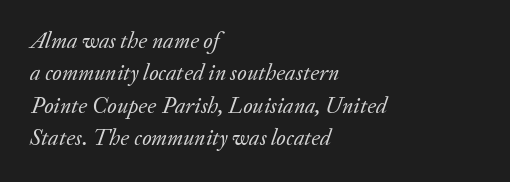
Q: Is the text bold? A: No.
Q: Is the text italic (slanted)? A: Yes, it leans right by about 20 degrees.
Q: Is the text underlined? A: No.
Q: How is the paragraph aligned? A: Left-aligned.
Q: Is the spacing between letters normal or unusually wide? A: Normal.
Q: Is the spacing between lines tight, normal or loose? A: Normal.
